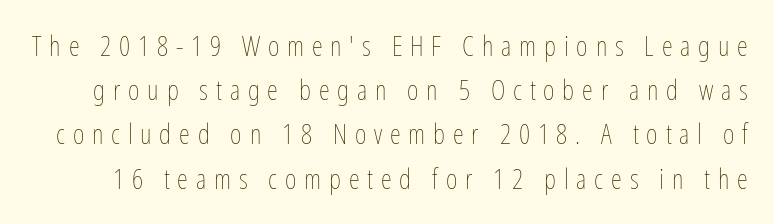
The typeface has the unassuming heft of standard copy or less. The baseline area is clear. What stands out about the letter spacing? Its width — letters are far apart. Students, observe: this is what conventionally led text looks like. The font's upright variant was chosen for this text.
